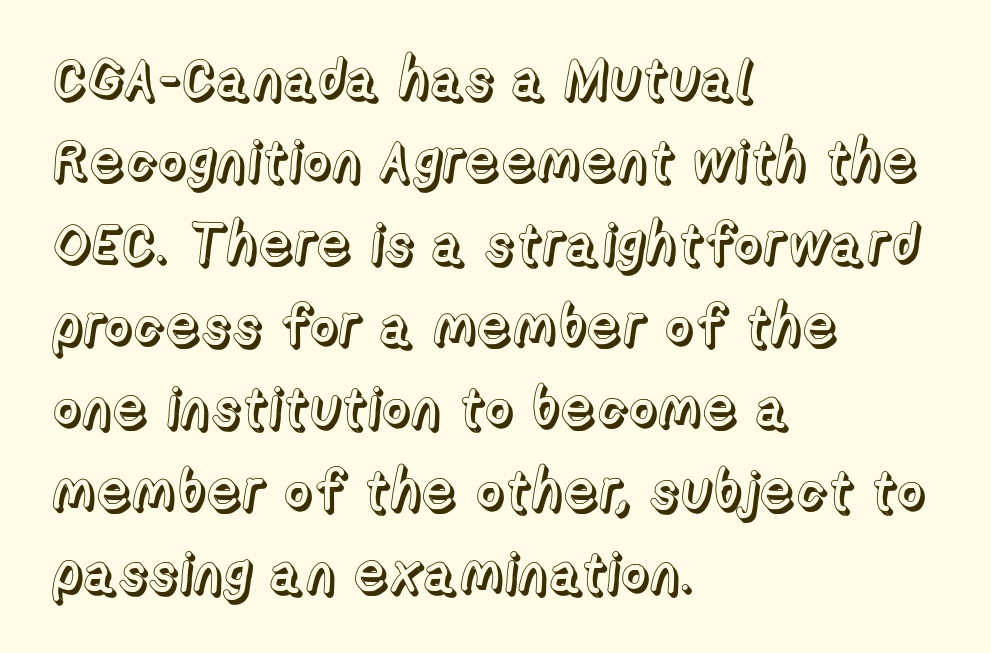
Q: Is the text italic (slanted)? A: Yes.
Q: Is the text underlined? A: No.
Q: How is the paragraph aligned? A: Left-aligned.
Q: Is the spacing between letters normal or unusually wide? A: Normal.
Q: Is the spacing between lines tight, normal or loose? A: Normal.
Q: Width (condensed, normal, or wide)? A: Normal.
Q: x-height? A: Medium.
Q: Monospaced? A: No.
